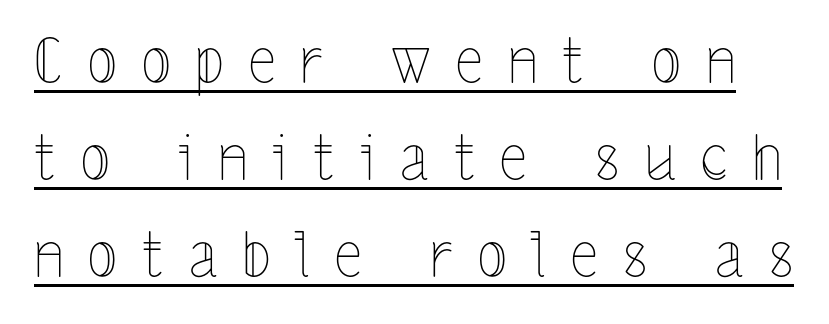
Q: Is the text bold? A: No.
Q: Is the text italic (slanted)? A: No, it is upright.
Q: Is the text underlined? A: Yes.
Q: Is the spacing between letters normal or unusually wide? A: Unusually wide.
Q: Is the spacing between lines tight, normal or loose? A: Normal.
Q: Width (condensed, normal, or wide)? A: Condensed.
Q: x-height? A: Medium.
Q: Monospaced? A: No.
